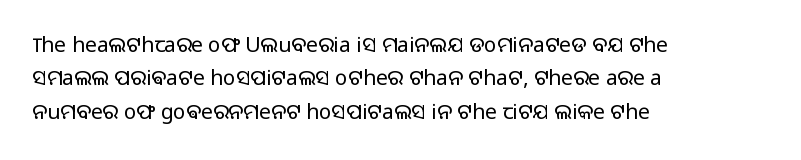
The image shows 21 px text type, upright; set left-aligned, normal line spacing (1.59x), normal letter spacing, not underlined.
